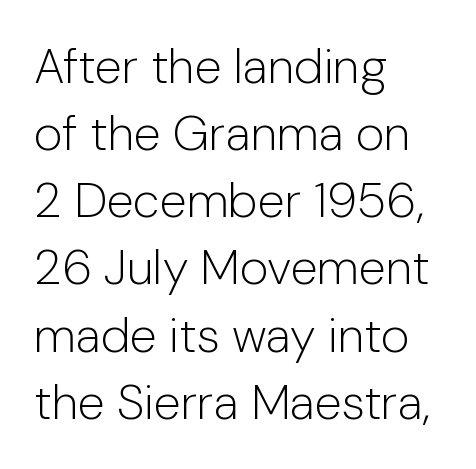
The image shows 49 px light sans-serif type, upright; set left-aligned, normal line spacing (1.37x), normal letter spacing, not underlined; low stroke contrast and a medium x-height.
